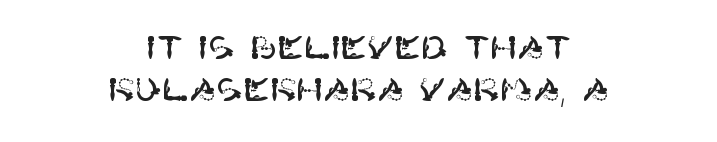
Upright lettering throughout. Check where the strokes stop: nothing finishes them off — pure sans. Casual observation: everything's sitting right in the middle. The line-height multiplier appears to be the usual default. Compared with typical body copy, the letter spacing here is the same. The area under the type is left untouched.
